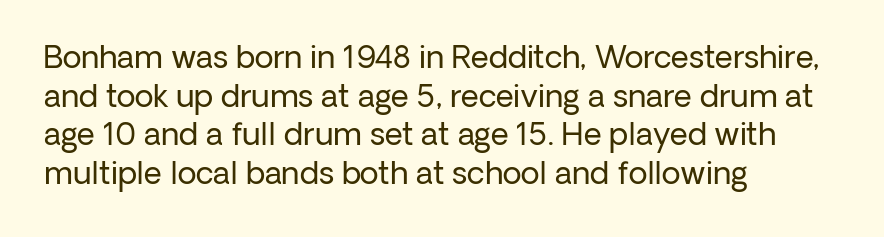
Typographically, this falls in the sans-serif category. Think of a printed novel: that variable character pitch is what you see here. Quick note: not italic, upright. Each word holds together tightly as a unit, with standard inter-letter gaps.
